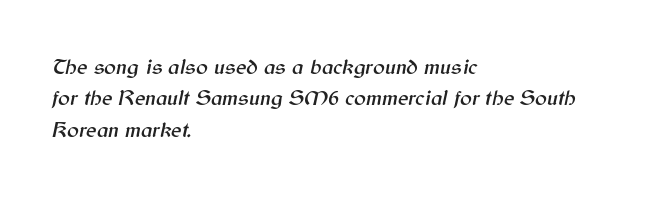
{"italic": "yes", "lean": "right", "slant_degrees": 12, "underline": "no", "align": "left", "line_spacing": "normal", "line_spacing_ratio": 1.43, "letter_spacing": "normal", "letter_spacing_em": 0.0, "glyph_px": 22}
